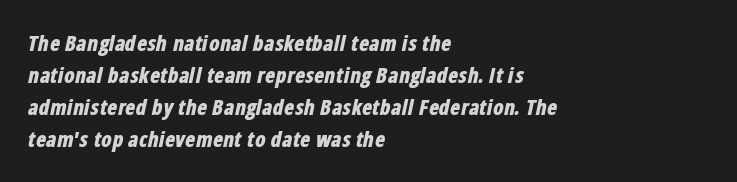
Characters are canted at an angle relative to the baseline's perpendicular. Stroke thickness is high; the sample reads as a true bold. Typeset ragged right — the left edge is the straight one. Quick note: interline space is typical. The glyphs are unaccompanied by any horizontal stroke below them.
